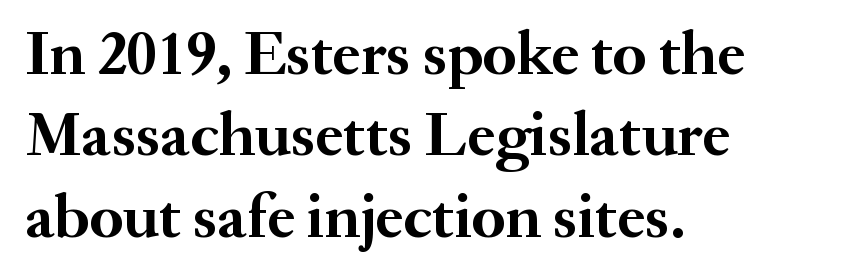
Does the weight exceed regular? Yes, all the way to bold. Bare-footed words on every line. A roman cut, with each character standing at attention. The paragraph shown leans on its left margin. These lines sit exactly where default settings would place them.
